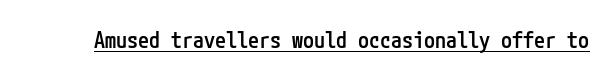
The image shows 22 px text type, upright; set normal letter spacing, underlined.
